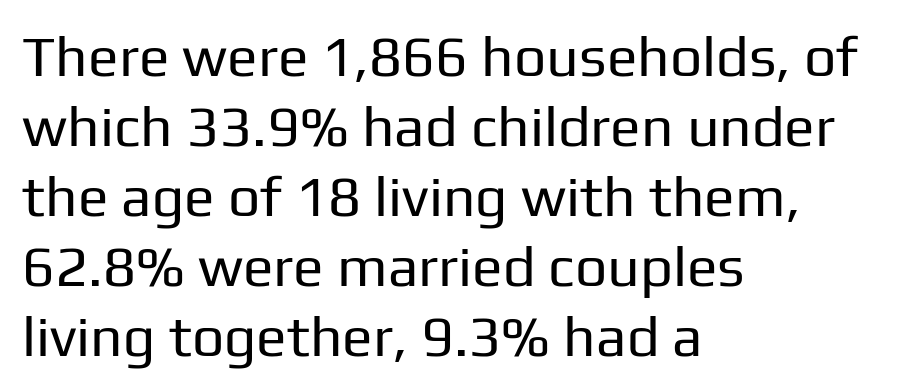
The baseline area is clear. Italic: no, the glyphs are upright roman. You could not count columns in this text — the font is proportionally spaced. These glyphs show unthickened strokes, regular width or finer. The passage shown has conventional tracking throughout.
